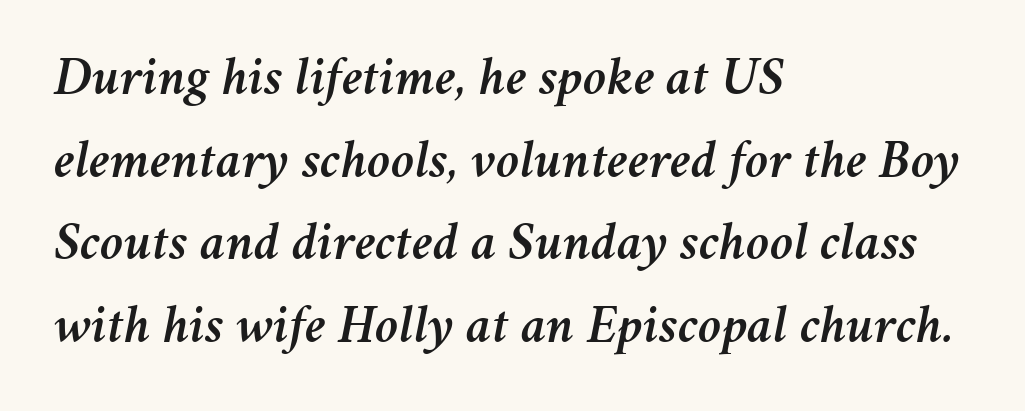
Q: Is the text italic (slanted)? A: Yes, it leans right by about 11 degrees.
Q: Is the text underlined? A: No.
Q: How is the paragraph aligned? A: Left-aligned.
Q: Is the spacing between letters normal or unusually wide? A: Normal.
Q: Is the spacing between lines tight, normal or loose? A: Normal.
Q: Width (condensed, normal, or wide)? A: Normal.
Q: Stroke contrast? A: Medium.
Q: x-height? A: Medium.
Q: Monospaced? A: No.
